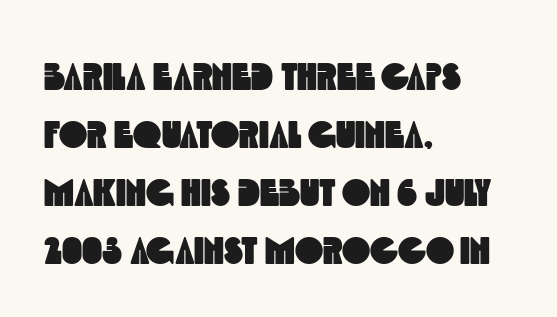
The image shows 38 px condensed sans-serif type; set left-aligned, normal line spacing (1.53x), normal letter spacing, not underlined; a large x-height.
